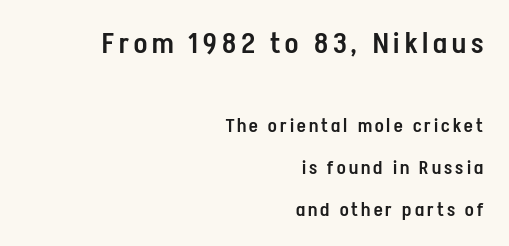
This is moderately heavy type, rendered in semibold. This is roman type, the default non-slanted kind. Is the lower block the larger one? No — the upper block carries the bigger type. This rendering uses right alignment, leaving the left contour irregular. The strip under each line holds only bare page.
